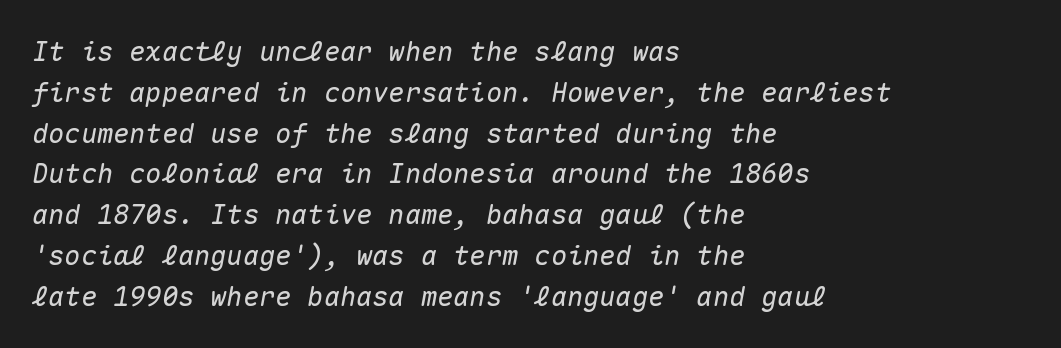
Q: Is the text italic (slanted)? A: Yes, it leans right by about 10 degrees.
Q: Is the text underlined? A: No.
Q: How is the paragraph aligned? A: Left-aligned.
Q: Is the spacing between letters normal or unusually wide? A: Normal.
Q: Is the spacing between lines tight, normal or loose? A: Normal.
